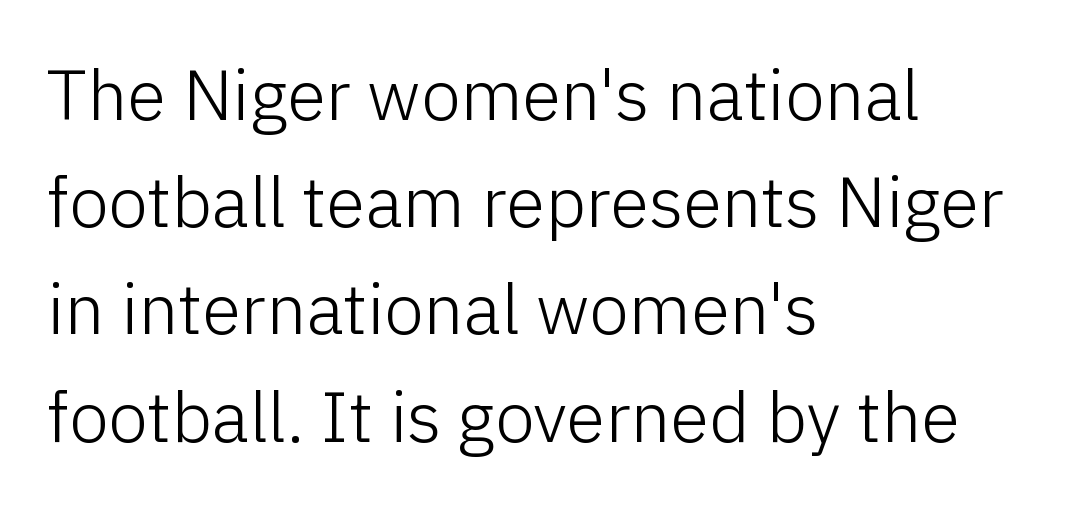
The image shows 71 px light sans-serif type, upright; set left-aligned, normal line spacing (1.51x), normal letter spacing, not underlined; low stroke contrast and a medium x-height.
